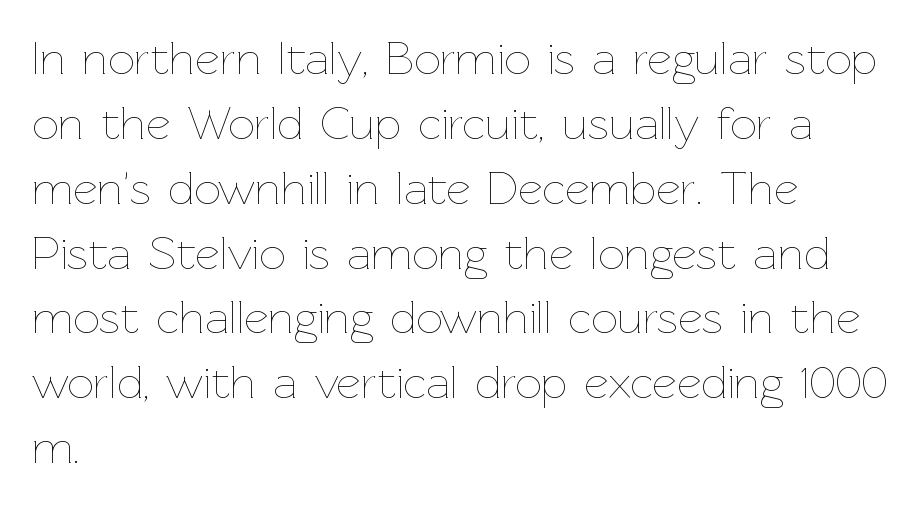
Proportional: the letters do not fall into vertical columns. No italicization has been applied; the sample stays upright. The rows are spaced the way most documents space them. Caption: multi-line text, flush left, ragged right.
